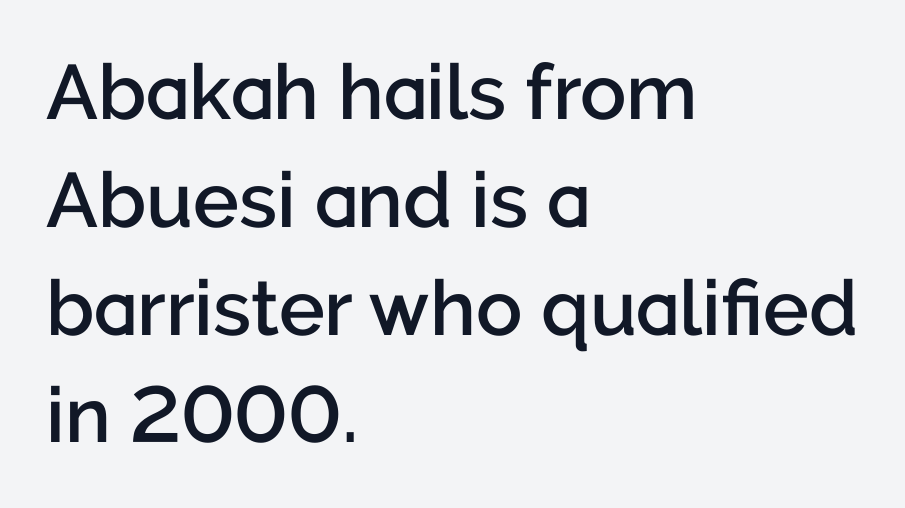
{"serif": "no", "italic": "no", "bold": "semi", "weight": "semibold", "width": "normal", "stroke_contrast": "low", "x_height": "medium", "monospaced": "no", "underline": "no", "align": "left", "line_spacing": "normal", "line_spacing_ratio": 1.4, "letter_spacing": "normal", "letter_spacing_em": 0.0, "glyph_px": 77}
